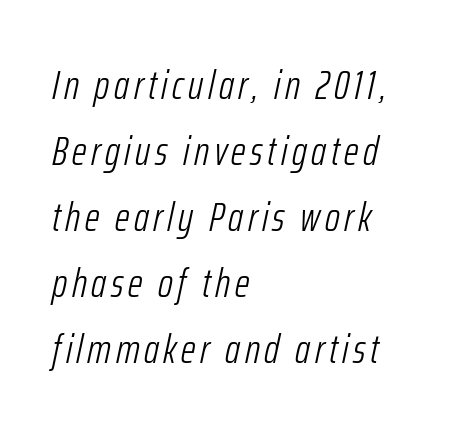
{"italic": "yes", "lean": "right", "slant_degrees": 12, "bold": "no", "weight": "light", "width": "condensed", "stroke_contrast": "low", "x_height": "medium", "monospaced": "no", "underline": "no", "align": "left", "line_spacing": "normal", "line_spacing_ratio": 1.61, "glyph_px": 41}
